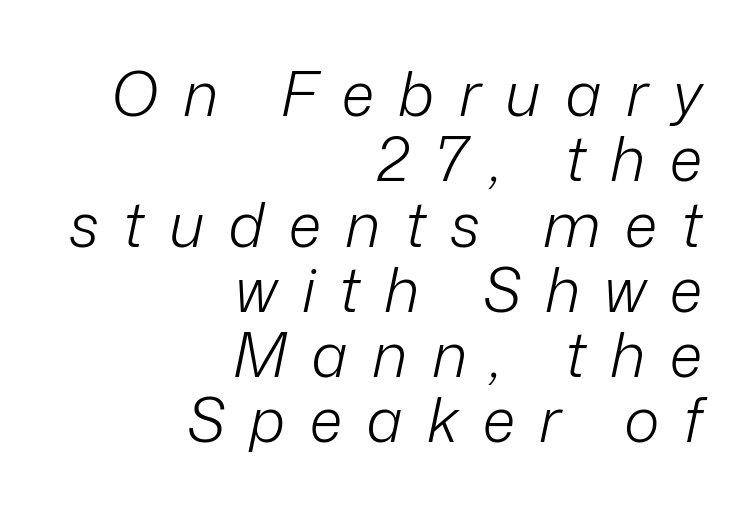
How are the letters spaced? Widely, with obvious added tracking. Think of a printed novel: that variable character pitch is what you see here. This is not heavy type; no bold has been used. Short and long lines alike share a common ending point at right. You can tell it's italic because the verticals aren't actually vertical. The gap between lines stays unmarked.
